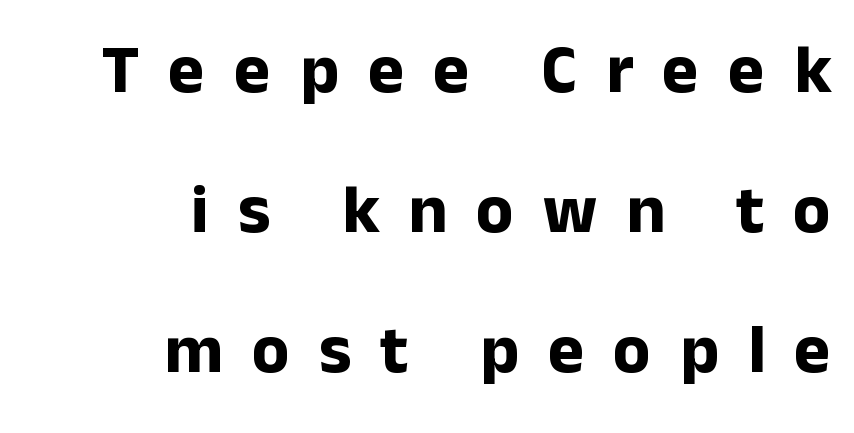
Airy leading. Look at the stroke-to-counter ratio: heavy, a bold. Only glyphs here, with clear space below each row. Each letter's strokes conclude bluntly, with no projecting serifs. This sample has the flowing, uneven cadence of proportional lettering. Horizontal alignment here is rightward, an uncommon choice for prose.
